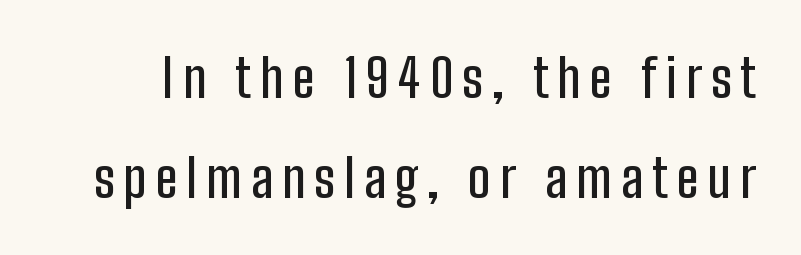
Proportional: the letters do not fall into vertical columns. The text was rendered using a sans face with plain stroke endings. Underline: absent. Characters remain perfectly vertical along every line.
